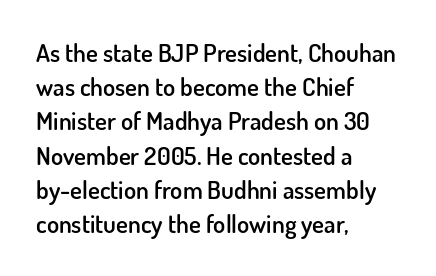
Q: Is the text bold? A: Semi-bold.
Q: Is the text italic (slanted)? A: No, it is upright.
Q: Is the text underlined? A: No.
Q: How is the paragraph aligned? A: Left-aligned.
Q: Is the spacing between letters normal or unusually wide? A: Normal.
Q: Is the spacing between lines tight, normal or loose? A: Normal.
